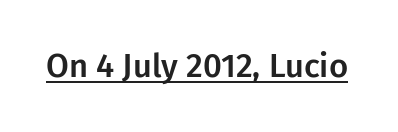
Glance below the letters and you will spot a drawn line. What stands out about the letter spacing? Nothing — it is the standard amount. The face used here is proportionally spaced, like ordinary book or web type. Font category for this specimen: sans-serif. It's the straight-up-and-down kind of type.
